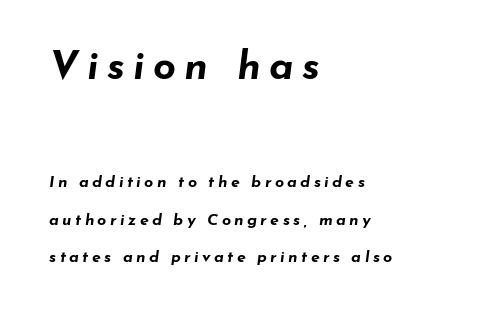
The passage shown has open, widely tracked lettering throughout. The text block is weighted toward the left margin, trailing off unevenly rightward. The passage shown is emphatically bold. A typesetter would call this proportional, since set widths differ per character. Designer's note — italics engaged.
